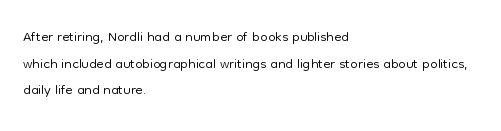
Q: Is the text bold? A: No.
Q: Is the text italic (slanted)? A: No, it is upright.
Q: Is the text underlined? A: No.
Q: How is the paragraph aligned? A: Left-aligned.
Q: Is the spacing between letters normal or unusually wide? A: Normal.
Q: Is the spacing between lines tight, normal or loose? A: Normal.
